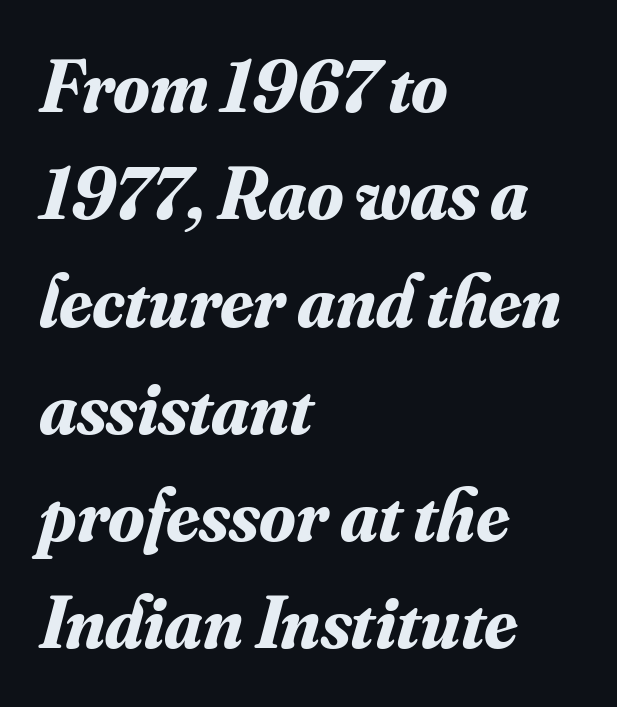
The image shows 74 px bold serif type, italic (leaning right); set left-aligned, normal line spacing (1.45x), normal letter spacing, not underlined; medium stroke contrast and a small x-height.
